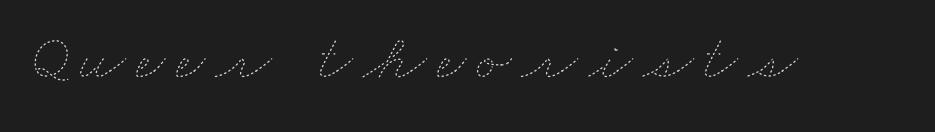
{"bold": "no", "weight": "thin", "width": "wide", "stroke_contrast": "low", "x_height": "small", "monospaced": "no", "underline": "no", "glyph_px": 65}
